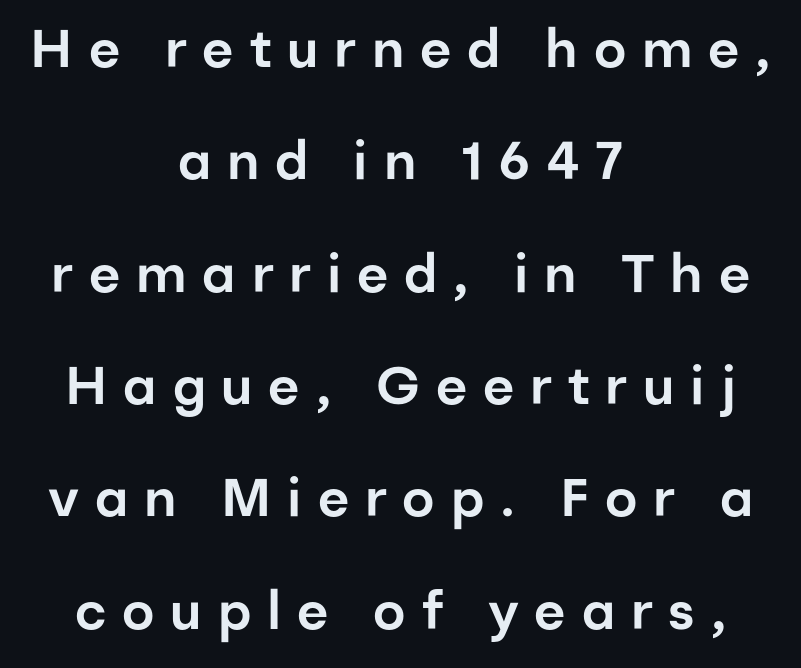
Q: Is the text italic (slanted)? A: No, it is upright.
Q: Is the typeface a serif or a sans-serif typeface? A: Sans-serif.
Q: Is the text underlined? A: No.
Q: How is the paragraph aligned? A: Centered.
Q: Is the spacing between letters normal or unusually wide? A: Unusually wide.
Q: Is the spacing between lines tight, normal or loose? A: Loose.
Q: Width (condensed, normal, or wide)? A: Normal.
Q: Stroke contrast? A: Low.
Q: x-height? A: Medium.
Q: Monospaced? A: No.
